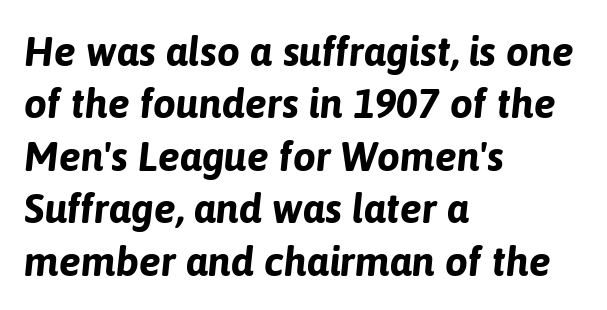
{"italic": "yes", "lean": "right", "slant_degrees": 6, "bold": "yes", "weight": "bold", "width": "normal", "stroke_contrast": "low", "x_height": "medium", "monospaced": "no", "underline": "no", "align": "left", "line_spacing": "normal", "line_spacing_ratio": 1.28, "letter_spacing": "normal", "letter_spacing_em": 0.0, "glyph_px": 41}
